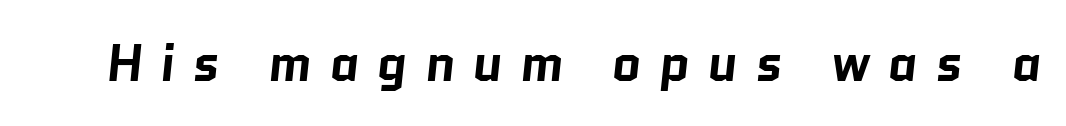
The image shows 51 px bold sans-serif type; set unusually wide letter spacing (+0.34 em), not underlined; low stroke contrast and a medium x-height.
